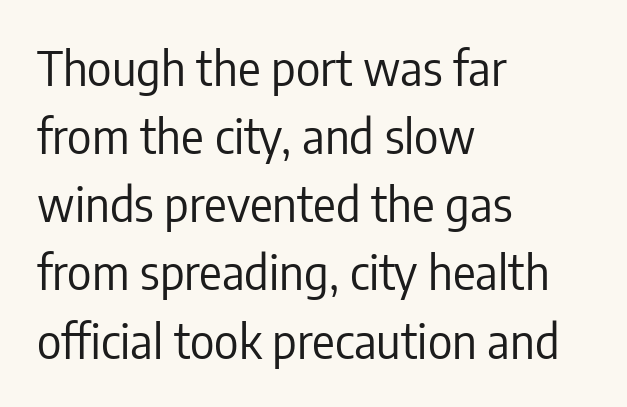
The image shows 47 px regular-weight, condensed sans-serif type, upright; set left-aligned, normal line spacing (1.45x), normal letter spacing, not underlined; low stroke contrast and a medium x-height.
